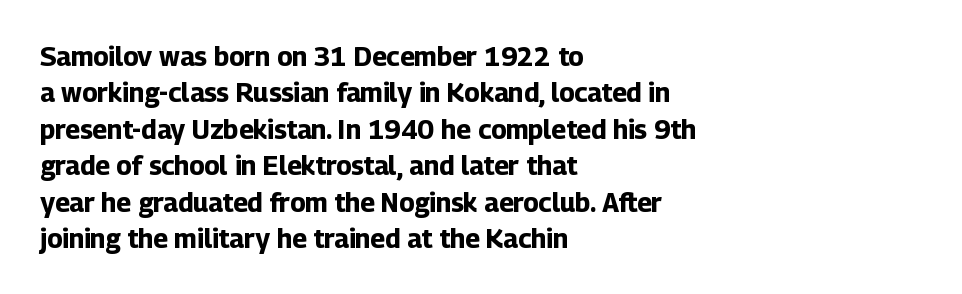
Characters remain perfectly vertical along every line. The passage is arranged the way most books set body copy — flush left. These lines sit exactly where default settings would place them. Nobody touched the tracking dial on this one. Descender tails drop into unmarked territory. Is the type bold? Yes — the strokes are clearly thick and heavy.
